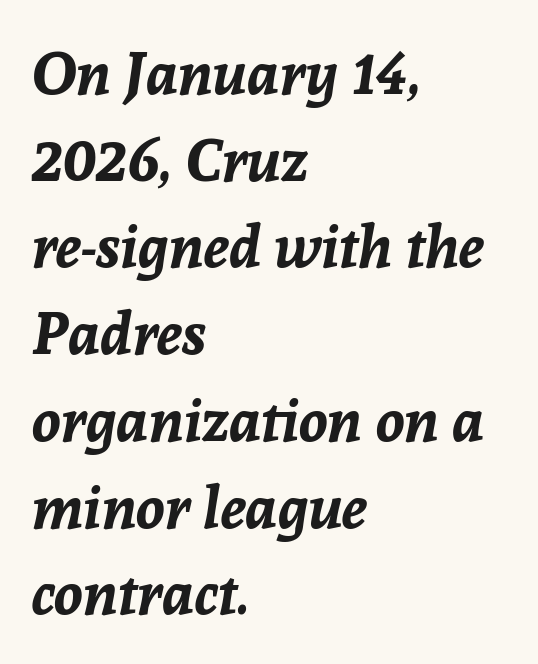
The image shows 59 px bold type, italic (leaning right); set left-aligned, normal line spacing (1.47x), normal letter spacing, not underlined; low stroke contrast and a medium x-height.
